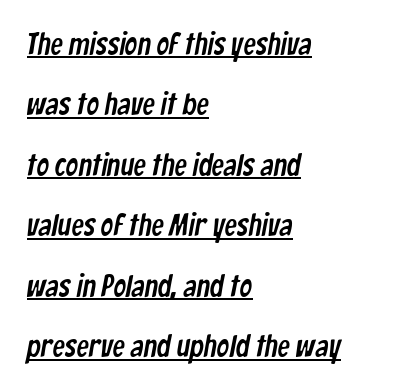
Q: Is the typeface a serif or a sans-serif typeface? A: Sans-serif.
Q: Is the text underlined? A: Yes.
Q: How is the paragraph aligned? A: Left-aligned.
Q: Is the spacing between letters normal or unusually wide? A: Normal.
Q: Is the spacing between lines tight, normal or loose? A: Loose.
Q: Width (condensed, normal, or wide)? A: Condensed.
Q: Stroke contrast? A: Low.
Q: x-height? A: Medium.
Q: Monospaced? A: No.
